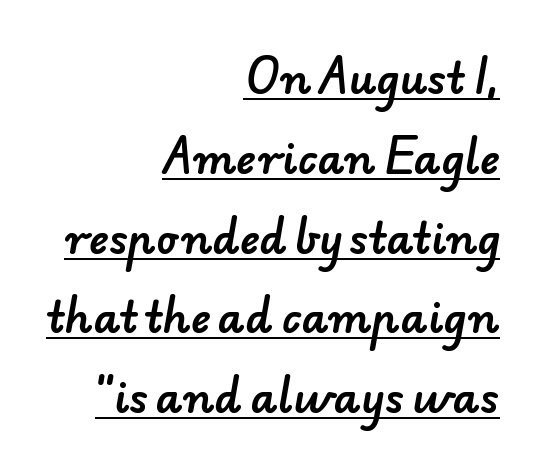
The image shows 42 px sans-serif type; set right-aligned, loose line spacing (1.9x), normal letter spacing, underlined; low stroke contrast and a small x-height.
